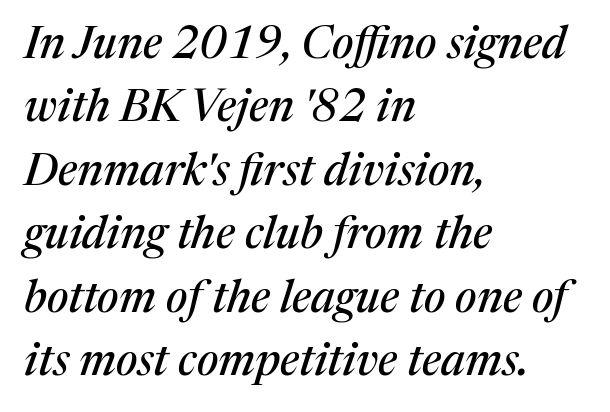
{"serif": "yes", "italic": "yes", "lean": "right", "slant_degrees": 17, "width": "normal", "stroke_contrast": "medium", "x_height": "medium", "monospaced": "no", "underline": "no", "align": "left", "line_spacing": "normal", "line_spacing_ratio": 1.41, "letter_spacing": "normal", "letter_spacing_em": 0.0, "glyph_px": 45}
